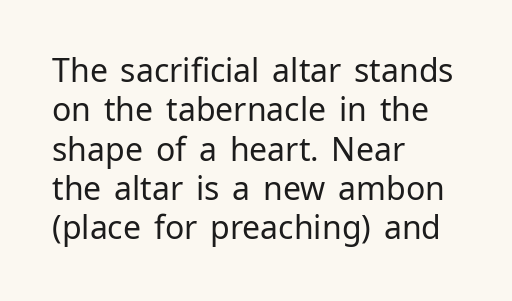
Q: Is the text bold? A: No.
Q: Is the text italic (slanted)? A: No, it is upright.
Q: Is the typeface a serif or a sans-serif typeface? A: Sans-serif.
Q: Is the text underlined? A: No.
Q: How is the paragraph aligned? A: Left-aligned.
Q: Is the spacing between letters normal or unusually wide? A: Normal.
Q: Width (condensed, normal, or wide)? A: Normal.
Q: Stroke contrast? A: Low.
Q: x-height? A: Medium.
Q: Monospaced? A: No.
